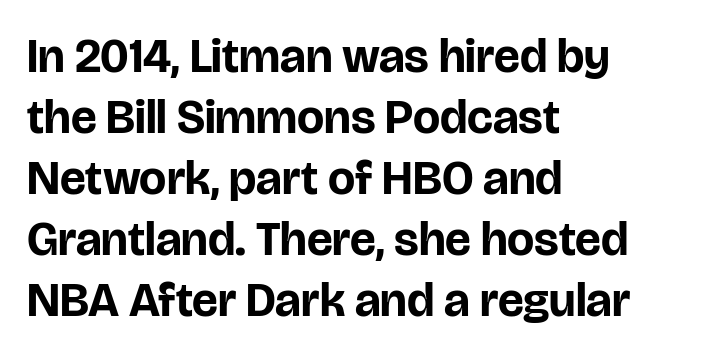
Is the letter spacing exaggerated? No — it looks like the ordinary default. Do the characters align in a grid? No, the font is proportional. Each line starts at the same left margin while the right side varies. Whoever set this chose a conventional vertical rhythm.
